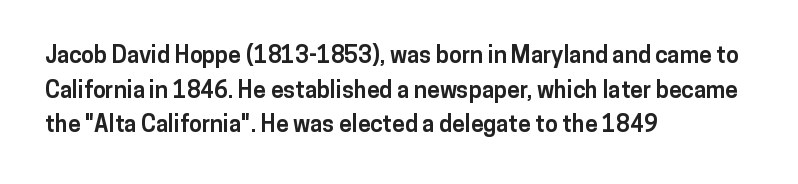
The image shows 23 px bold type, upright; set left-aligned, normal line spacing (1.51x), normal letter spacing, not underlined.
